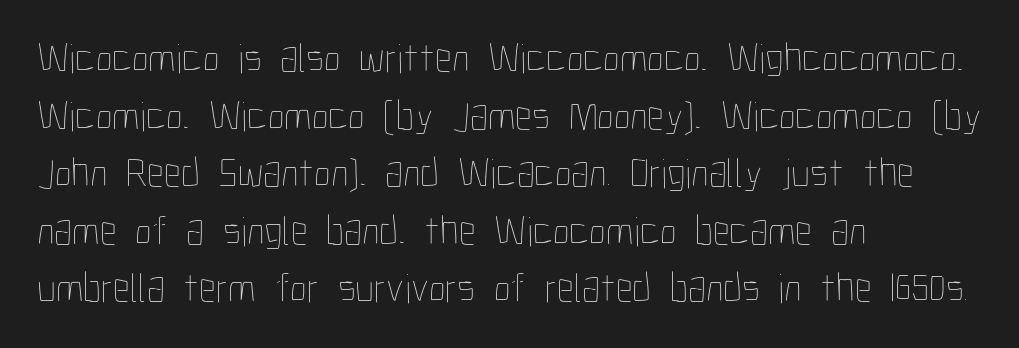
Q: Is the text bold? A: No.
Q: Is the text italic (slanted)? A: No, it is upright.
Q: Is the text underlined? A: No.
Q: How is the paragraph aligned? A: Left-aligned.
Q: Is the spacing between letters normal or unusually wide? A: Normal.
Q: Is the spacing between lines tight, normal or loose? A: Normal.
Q: Width (condensed, normal, or wide)? A: Condensed.
Q: Stroke contrast? A: Low.
Q: x-height? A: Medium.
Q: Monospaced? A: No.
